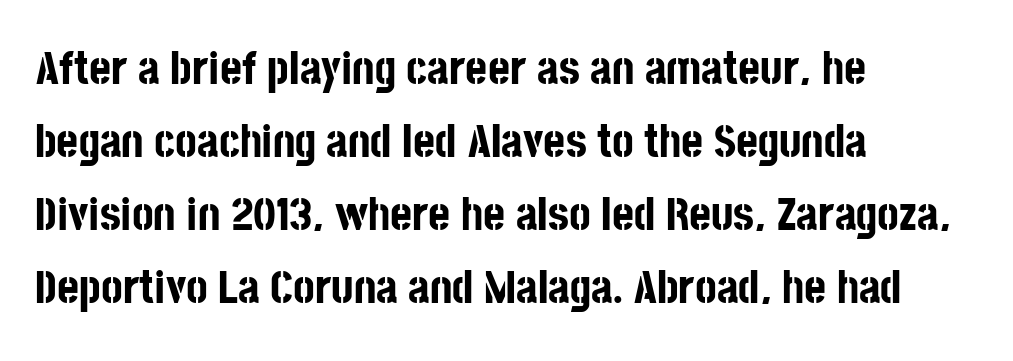
The face used here is proportionally spaced, like ordinary book or web type. Glance below the letters and you will spot only blank space. What weight is shown? A full bold with thick strokes. Regarding serifs, this sample does without them.
